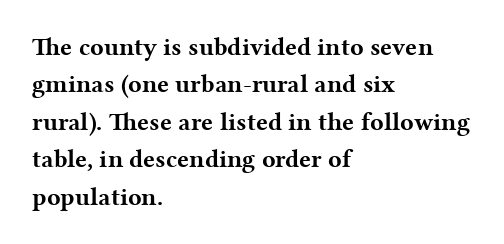
{"italic": "no", "bold": "yes", "underline": "no", "align": "left", "line_spacing": "normal", "line_spacing_ratio": 1.5, "letter_spacing": "normal", "letter_spacing_em": 0.0, "glyph_px": 25}
